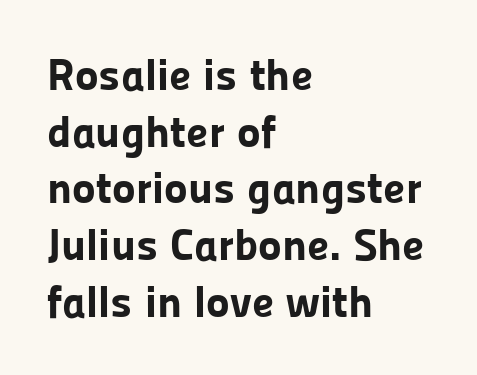
Horizontally, the lines are justified to the leading edge only. Here the glyphs are tracked normally, forming tight word shapes. Serif or sans? Sans — the stroke terminals are bare. A dark, heavy texture on the line: the type is bold. Ascenders rise straight up at ninety degrees. Regarding leading, the lines here are spaced in the standard way.
